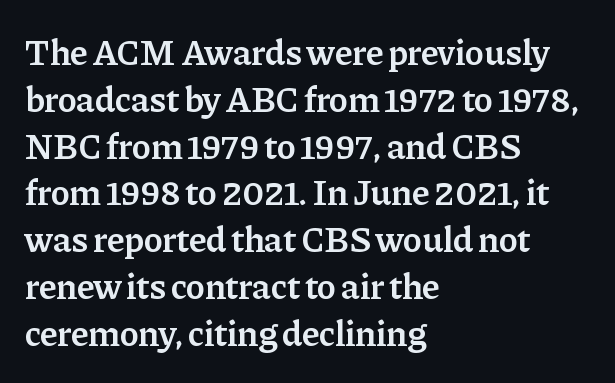
The image shows 36 px semibold serif type, upright; set left-aligned, normal line spacing (1.3x), normal letter spacing, not underlined; low stroke contrast and a medium x-height.
